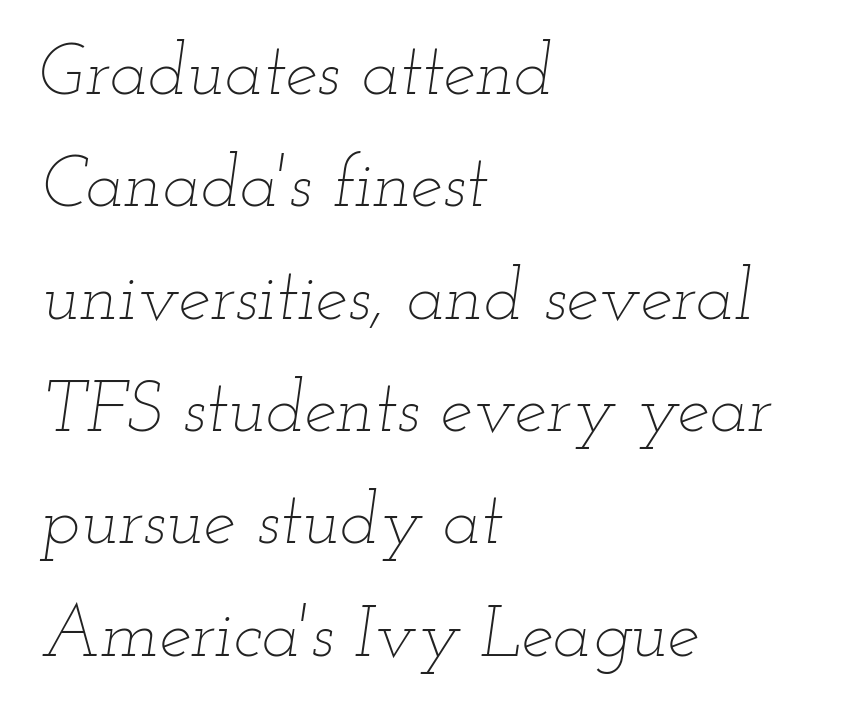
{"italic": "yes", "lean": "right", "slant_degrees": 12, "bold": "no", "weight": "thin", "width": "wide", "stroke_contrast": "low", "x_height": "small", "monospaced": "no", "underline": "no", "align": "left", "line_spacing": "normal", "line_spacing_ratio": 1.56, "letter_spacing": "normal", "letter_spacing_em": 0.0, "glyph_px": 72}
